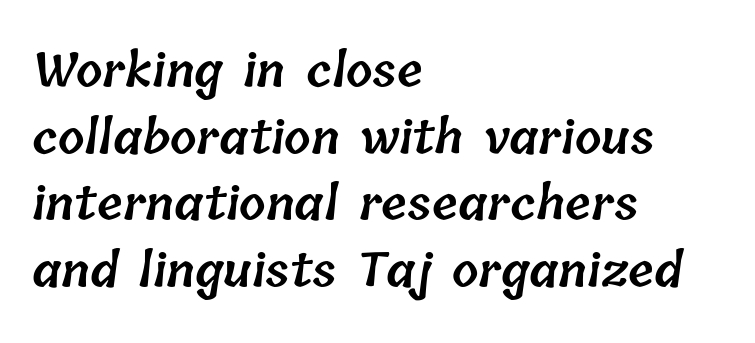
The image shows 47 px semibold type; set left-aligned, normal line spacing (1.42x), normal letter spacing, not underlined; low stroke contrast and a medium x-height.
